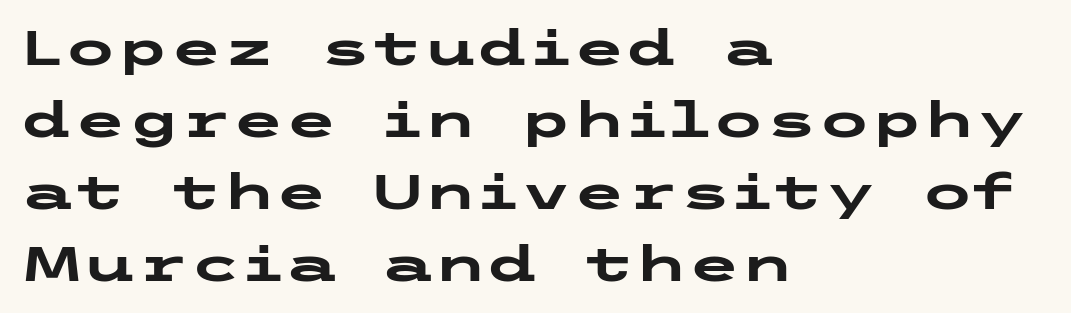
Q: Is the text bold? A: Yes.
Q: Is the text italic (slanted)? A: No, it is upright.
Q: Is the typeface a serif or a sans-serif typeface? A: Sans-serif.
Q: Is the text underlined? A: No.
Q: How is the paragraph aligned? A: Left-aligned.
Q: Is the spacing between letters normal or unusually wide? A: Normal.
Q: Is the spacing between lines tight, normal or loose? A: Normal.
Q: Width (condensed, normal, or wide)? A: Wide.
Q: Stroke contrast? A: Low.
Q: x-height? A: Medium.
